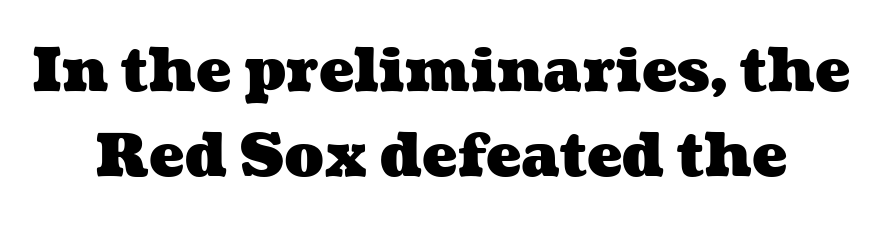
The space between consecutive lines is moderate. Observe the ordinary spacing: letters are neighbours, not strangers. Proportional: the letters do not fall into vertical columns. Words float on clear page, feet unadorned. The characters look thick and weighty, a clear bold.
